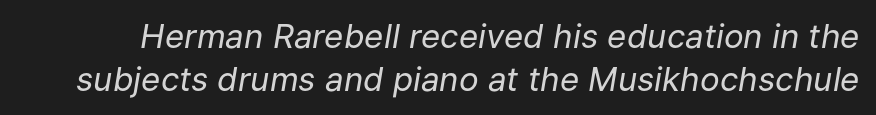
The image shows 33 px regular-weight type, italic (leaning right); set normal line spacing (1.3x), normal letter spacing, not underlined; low stroke contrast and a medium x-height.
